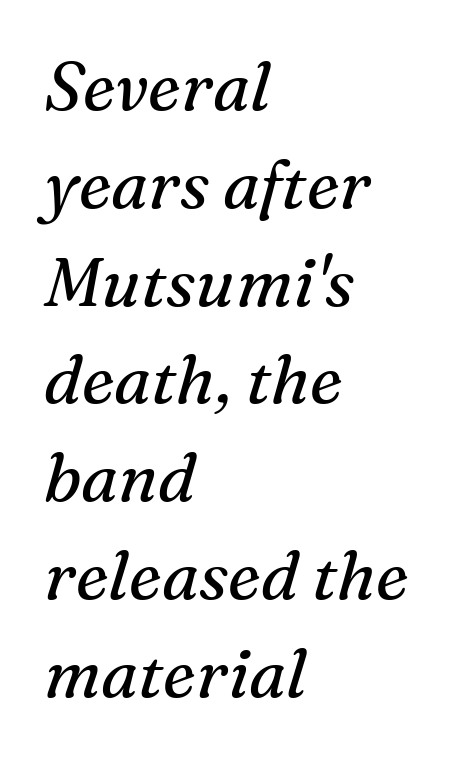
{"serif": "yes", "italic": "yes", "lean": "right", "slant_degrees": 16, "bold": "no", "weight": "regular", "width": "normal", "stroke_contrast": "medium", "x_height": "medium", "monospaced": "no", "underline": "no", "align": "left", "line_spacing": "normal", "line_spacing_ratio": 1.46, "letter_spacing": "normal", "letter_spacing_em": 0.0, "glyph_px": 67}
